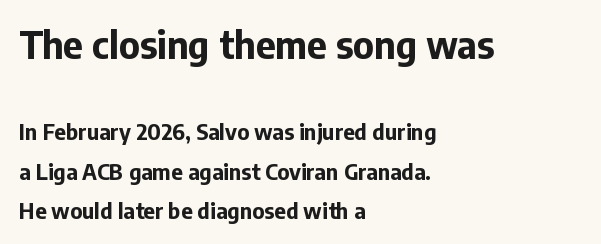
Tall strokes in this sample are plumb rather than angled. The rendering shrinks the type as you move from the upper chunk to the lower. Compared with typical body copy, the letter spacing here is the same. Reading down the block, your eye returns to a fixed left position each line. No word sits above an underline.
